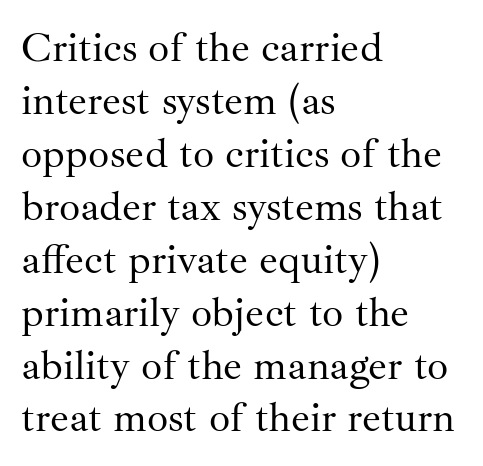
Leading matches the norm, producing a regular column. Clear beneath every line of the passage. This sample is left-justified, so line endings fall wherever the words run out. Is the stroke heavy? The answer is a plain regular-or-lighter. Short note: letters normally spaced.
